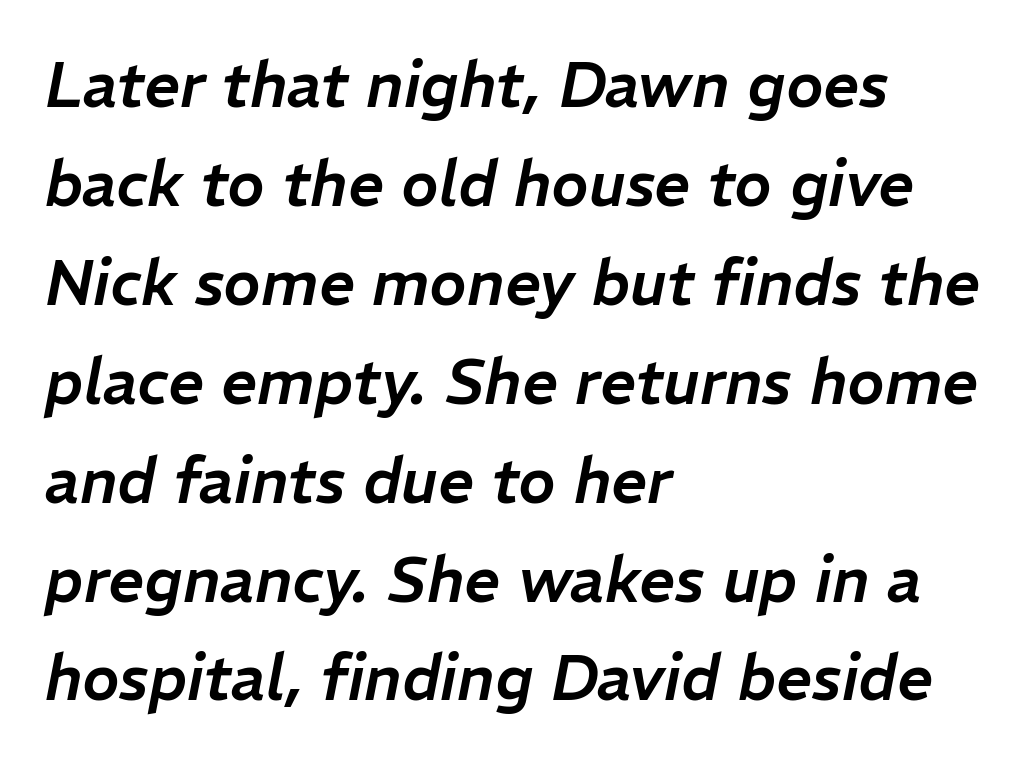
Q: Is the text italic (slanted)? A: Yes, it leans right by about 11 degrees.
Q: Is the text underlined? A: No.
Q: How is the paragraph aligned? A: Left-aligned.
Q: Is the spacing between letters normal or unusually wide? A: Normal.
Q: Is the spacing between lines tight, normal or loose? A: Normal.
Q: Width (condensed, normal, or wide)? A: Normal.
Q: Stroke contrast? A: Low.
Q: x-height? A: Medium.
Q: Monospaced? A: No.
